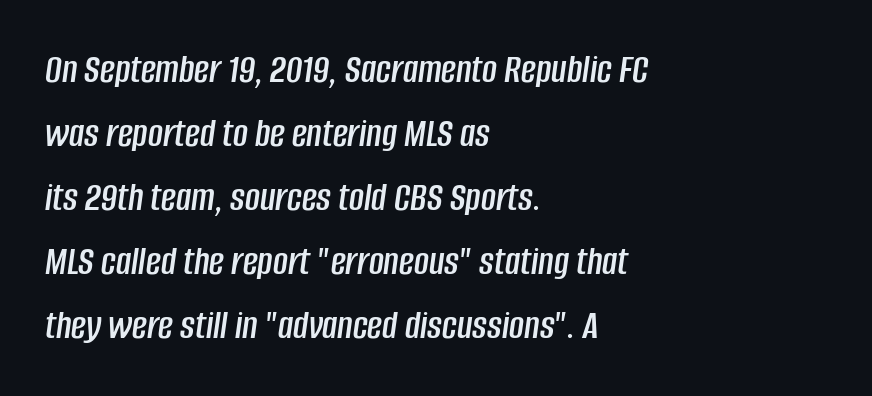
{"italic": "yes", "lean": "right", "slant_degrees": 8, "width": "condensed", "stroke_contrast": "low", "x_height": "large", "monospaced": "no", "underline": "no", "align": "left", "line_spacing": "normal", "line_spacing_ratio": 1.56, "letter_spacing": "normal", "letter_spacing_em": 0.0, "glyph_px": 41}
